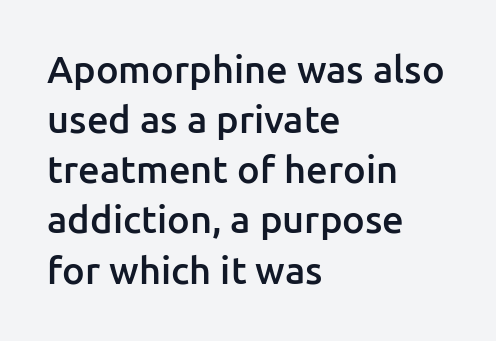
{"serif": "no", "italic": "no", "bold": "semi", "weight": "semibold", "width": "normal", "stroke_contrast": "low", "x_height": "medium", "monospaced": "no", "underline": "no", "align": "left", "line_spacing": "normal", "line_spacing_ratio": 1.32, "letter_spacing": "normal", "letter_spacing_em": 0.0, "glyph_px": 38}
